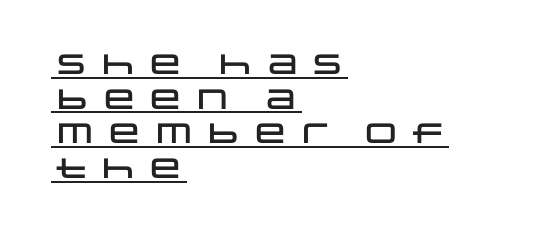
Q: Is the text italic (slanted)? A: No, it is upright.
Q: Is the typeface a serif or a sans-serif typeface? A: Sans-serif.
Q: Is the text underlined? A: Yes.
Q: How is the paragraph aligned? A: Left-aligned.
Q: Width (condensed, normal, or wide)? A: Wide.
Q: Stroke contrast? A: Low.
Q: x-height? A: Large.
Q: Monospaced? A: No.
